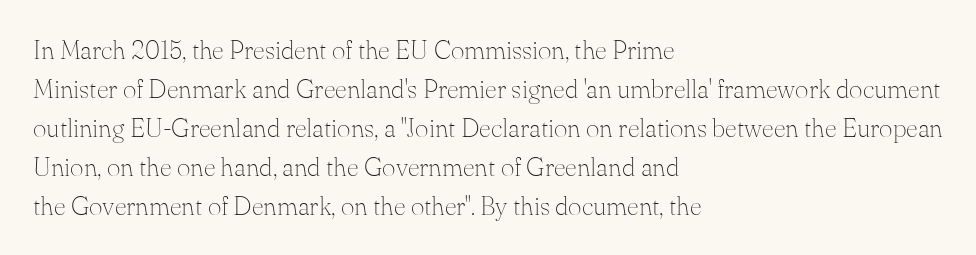
{"italic": "no", "bold": "no", "underline": "no", "align": "left", "line_spacing": "normal", "line_spacing_ratio": 1.5, "letter_spacing": "normal", "letter_spacing_em": 0.0, "glyph_px": 26}
